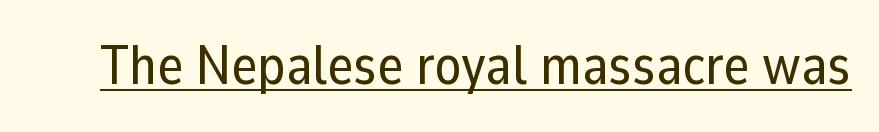
Students, observe the line beneath the letters — that is underlining. You can tell from the bare stems that sans-serif type was used. The rendering keeps characters at their native spacing. A typesetter would call this proportional, since set widths differ per character. Style check: upright.
